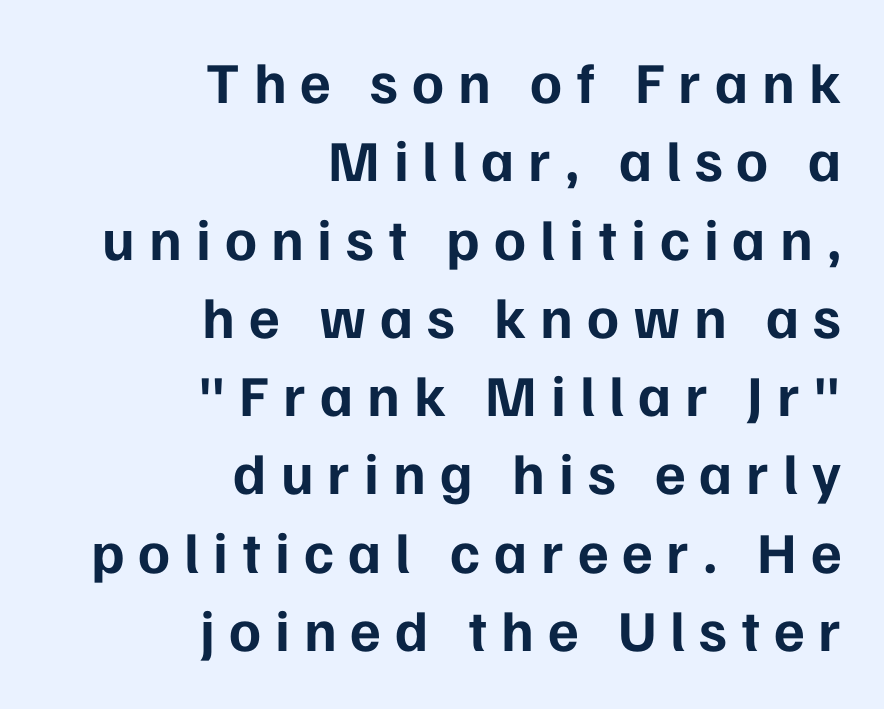
Q: Is the text bold? A: Yes.
Q: Is the text italic (slanted)? A: No, it is upright.
Q: Is the typeface a serif or a sans-serif typeface? A: Sans-serif.
Q: Is the text underlined? A: No.
Q: How is the paragraph aligned? A: Right-aligned.
Q: Is the spacing between letters normal or unusually wide? A: Unusually wide.
Q: Is the spacing between lines tight, normal or loose? A: Normal.
Q: Width (condensed, normal, or wide)? A: Normal.
Q: Stroke contrast? A: Low.
Q: x-height? A: Medium.
Q: Monospaced? A: No.
